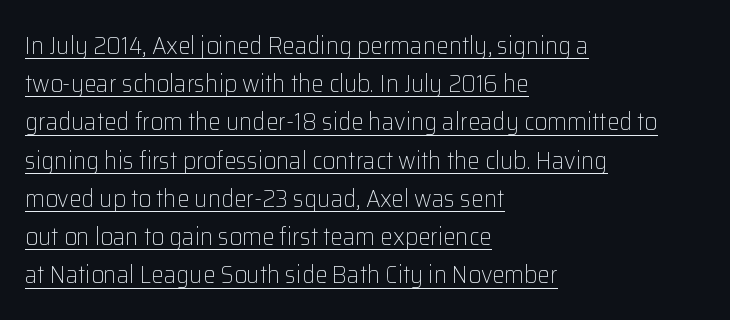
{"italic": "no", "bold": "no", "underline": "yes", "align": "left", "line_spacing": "normal", "line_spacing_ratio": 1.53, "letter_spacing": "normal", "letter_spacing_em": 0.0, "glyph_px": 25}
